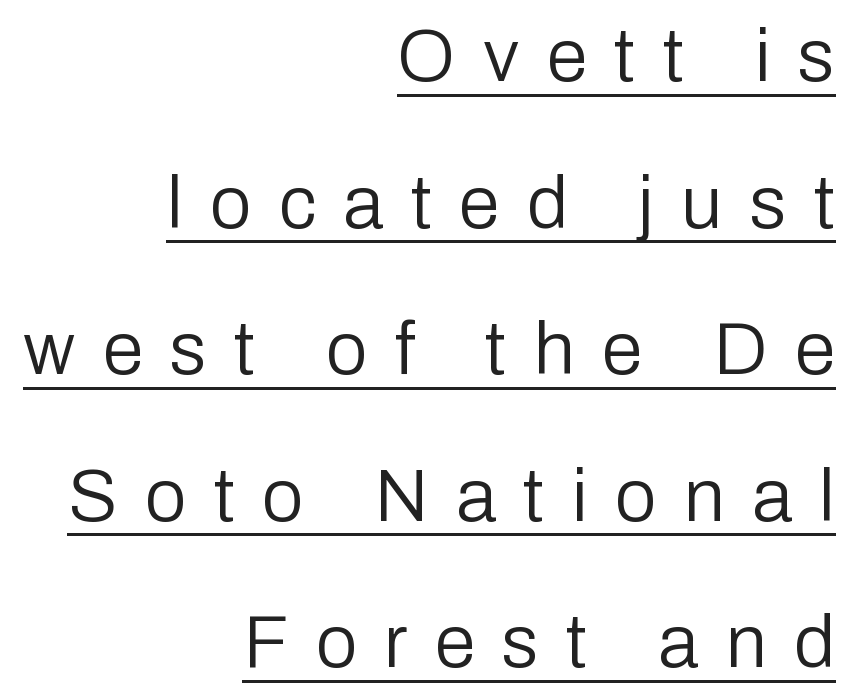
{"serif": "no", "italic": "no", "bold": "no", "weight": "regular", "width": "normal", "stroke_contrast": "low", "x_height": "medium", "monospaced": "no", "underline": "yes", "align": "right", "line_spacing": "loose", "line_spacing_ratio": 1.98, "letter_spacing": "wide", "letter_spacing_em": 0.37, "glyph_px": 74}
